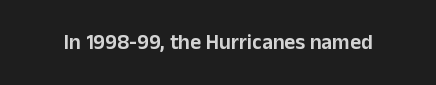
Q: Is the text italic (slanted)? A: No, it is upright.
Q: Is the text underlined? A: No.
Q: Is the spacing between letters normal or unusually wide? A: Normal.
